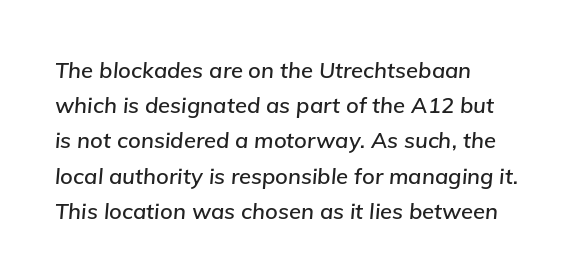
Each line starts at the same left margin while the right side varies. Slant detected: the letters are inclined. Vertically, the passage feels balanced, rows spaced as you'd expect. Descenders hang freely into open space.
